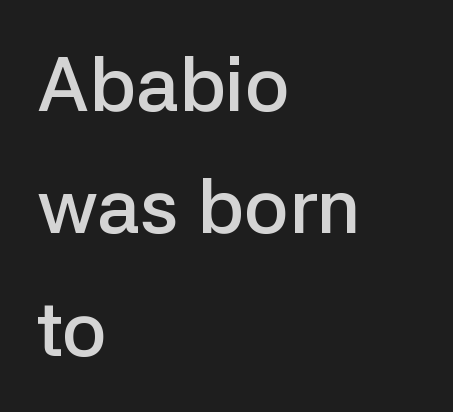
{"serif": "no", "italic": "no", "bold": "semi", "weight": "semibold", "width": "normal", "stroke_contrast": "low", "x_height": "medium", "monospaced": "no", "underline": "no", "align": "left", "line_spacing": "normal", "line_spacing_ratio": 1.59, "letter_spacing": "normal", "letter_spacing_em": 0.0, "glyph_px": 77}
